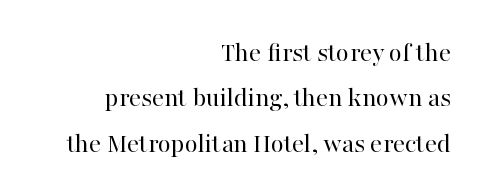
This sample uses an upright cut, with every glyph sitting square on the baseline. Weight: in the light-to-regular range. How are the letters spaced? Ordinarily, with no added tracking. The strip under each line holds only bare page.
